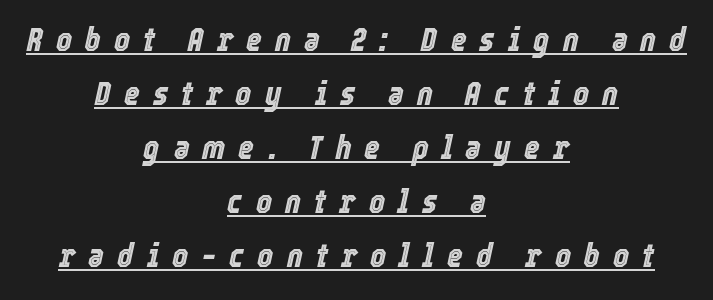
The image shows 34 px condensed type, italic (leaning right); set centered, normal line spacing (1.59x), unusually wide letter spacing (+0.38 em), underlined; a medium x-height.
